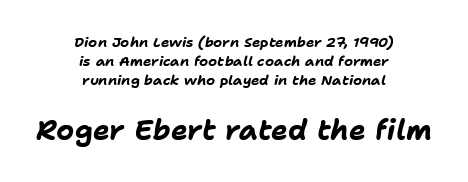
The vertical gap from one line to the next is medium. Underlining? Definitely not there. Proportional: the letters do not fall into vertical columns. The passage shown leans; its letterforms are oblique. Size hierarchy here favors the trailing block over the leading one.
